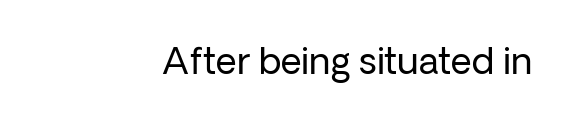
Is this a fixed-width face? No — the glyphs have proportional, varying widths. Vertical strokes here are truly vertical. Glance below the letters and you will spot only blank space. The face used here is a sans, in the tradition of grotesques and geometrics. The face looks like a standard text weight, possibly lighter. Short note: letters normally spaced.
